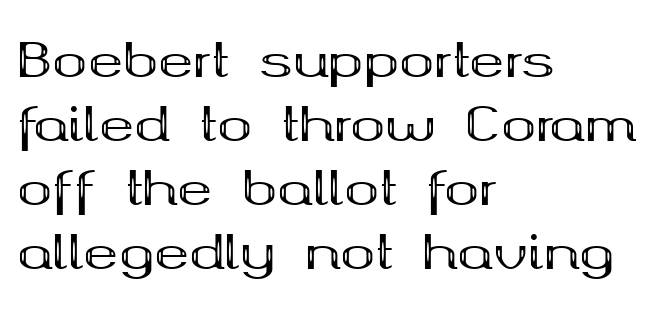
The passage shown is emphatically bold. Inter-character spacing is left at the font's built-in metrics. The text was rendered using a seriffed face with decorative stroke endings. The zone under the glyphs is completely vacant.
